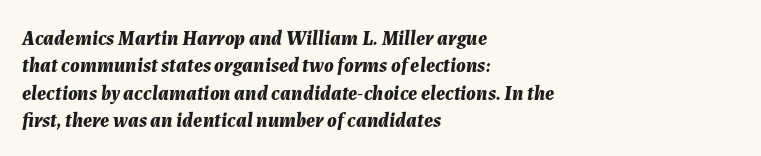
Descenders are the only things crossing below the line. The block of text has a typical density, with ordinary space between rows. Typeset ragged right — the left edge is the straight one. Compared with typical body copy, the letter spacing here is the same. These words are printed bold, with thick strokes throughout. Yep, that's italic — everything's leaning.
